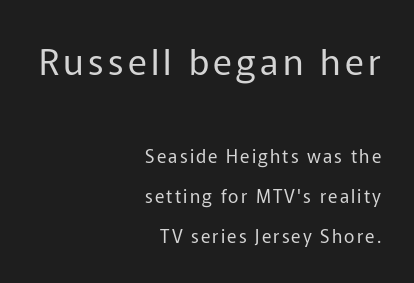
{"serif": "no", "italic": "no", "bold": "no", "weight": "regular", "width": "normal", "stroke_contrast": "low", "x_height": "medium", "monospaced": "no", "underline": "no", "align": "right", "line_spacing": "loose", "line_spacing_ratio": 2.23, "larger_block": "first", "size_ratio": 2.0, "glyph_px": 36}
